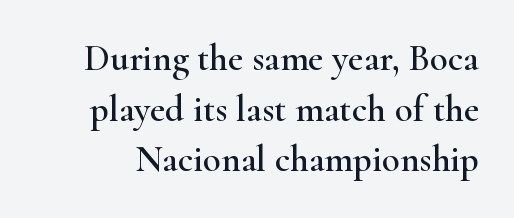
The image shows 37 px wide serif type, upright; set normal line spacing (1.37x), normal letter spacing, not underlined; high stroke contrast and a small x-height.
